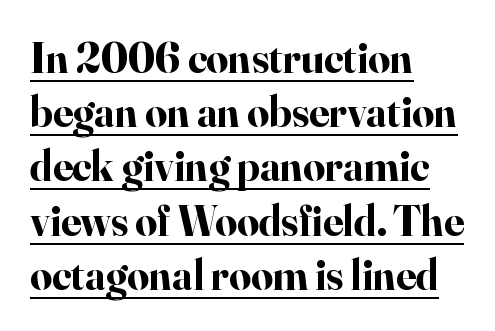
{"serif": "yes", "italic": "no", "bold": "yes", "weight": "bold", "width": "normal", "stroke_contrast": "high", "x_height": "small", "monospaced": "no", "underline": "yes", "align": "left", "line_spacing": "normal", "line_spacing_ratio": 1.26, "letter_spacing": "normal", "letter_spacing_em": 0.0, "glyph_px": 43}
